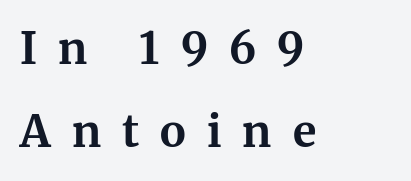
Q: Is the text bold? A: Yes.
Q: Is the text italic (slanted)? A: No, it is upright.
Q: Is the typeface a serif or a sans-serif typeface? A: Serif.
Q: Is the text underlined? A: No.
Q: How is the paragraph aligned? A: Left-aligned.
Q: Is the spacing between letters normal or unusually wide? A: Unusually wide.
Q: Width (condensed, normal, or wide)? A: Normal.
Q: Stroke contrast? A: Medium.
Q: x-height? A: Medium.
Q: Monospaced? A: No.
